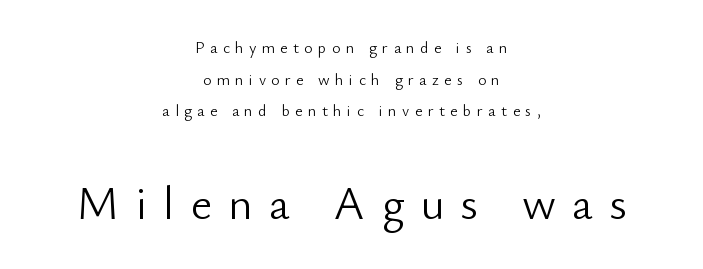
Q: Is the text bold? A: No.
Q: Is the text italic (slanted)? A: No, it is upright.
Q: Is the typeface a serif or a sans-serif typeface? A: Sans-serif.
Q: Is the text underlined? A: No.
Q: How is the paragraph aligned? A: Centered.
Q: Is the spacing between letters normal or unusually wide? A: Unusually wide.
Q: Is the spacing between lines tight, normal or loose? A: Loose.
Q: Which block of text is set in a larger size, the first (top) or the second (bottom)? A: The second (bottom) one.
Q: Width (condensed, normal, or wide)? A: Normal.
Q: Stroke contrast? A: Low.
Q: x-height? A: Small.
Q: Monospaced? A: No.
